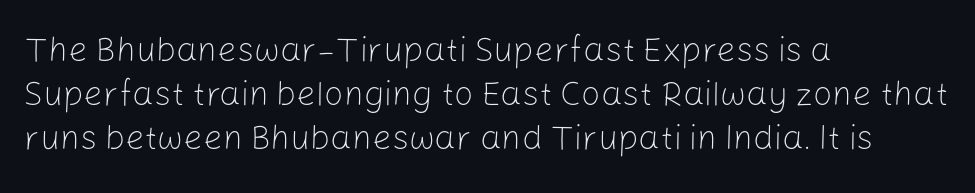
Q: Is the text bold? A: No.
Q: Is the text italic (slanted)? A: No, it is upright.
Q: Is the typeface a serif or a sans-serif typeface? A: Sans-serif.
Q: Is the text underlined? A: No.
Q: How is the paragraph aligned? A: Left-aligned.
Q: Is the spacing between letters normal or unusually wide? A: Normal.
Q: Is the spacing between lines tight, normal or loose? A: Normal.
Q: Width (condensed, normal, or wide)? A: Normal.
Q: Stroke contrast? A: Low.
Q: x-height? A: Medium.
Q: Monospaced? A: No.
